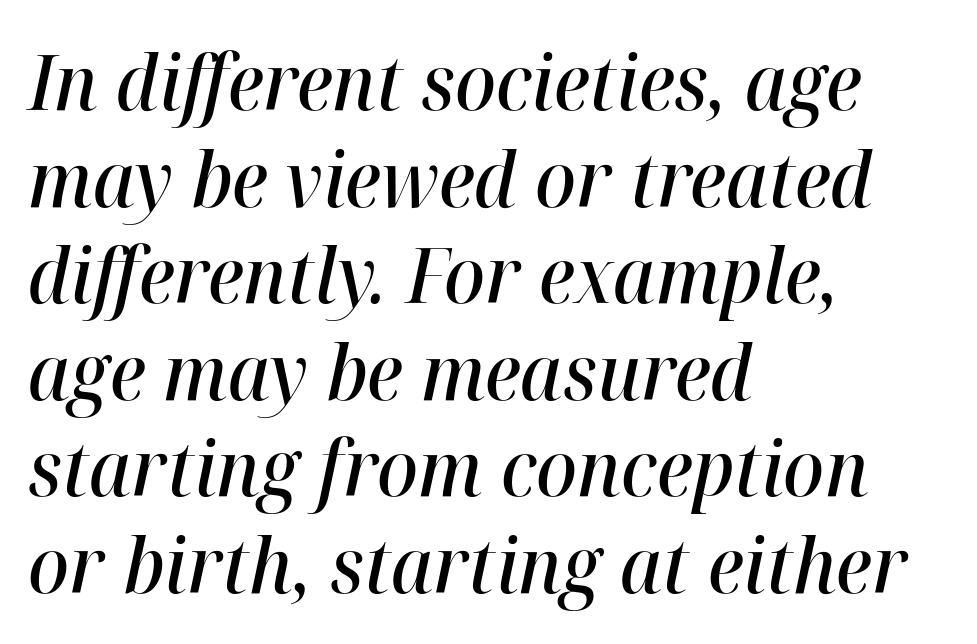
Looking at the ascenders, they clearly lean. Weight check: semibold — heavier than regular, not quite bold. Is the letter spacing exaggerated? No — it looks like the ordinary default. You could not count columns in this text — the font is proportionally spaced. A normal amount of white space separates one row of letters from the next. Is the block centered? No — it sits flush against the left margin.
